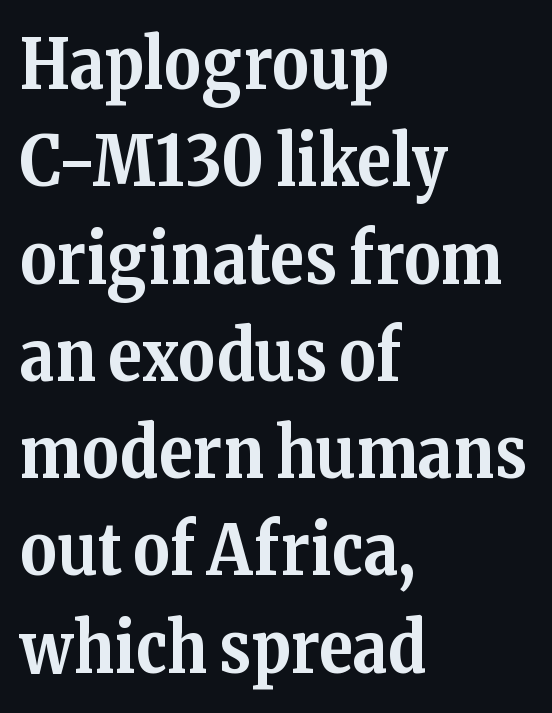
The image shows 70 px bold serif type, upright; set left-aligned, normal line spacing (1.39x), normal letter spacing, not underlined; medium stroke contrast and a medium x-height.
